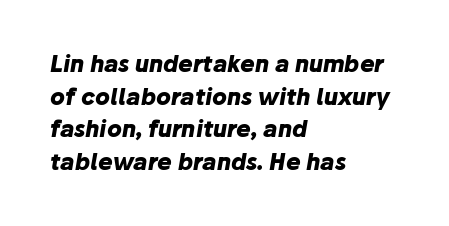
The image shows 22 px bold type, italic (leaning right); set left-aligned, normal line spacing (1.48x), normal letter spacing, not underlined.
